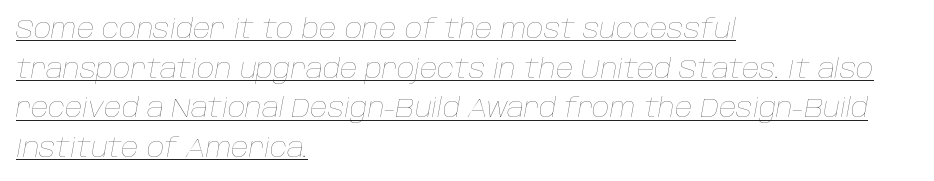
{"italic": "yes", "lean": "right", "slant_degrees": 10, "bold": "no", "underline": "yes", "align": "left", "line_spacing": "normal", "line_spacing_ratio": 1.47, "letter_spacing": "normal", "letter_spacing_em": 0.0, "glyph_px": 27}
